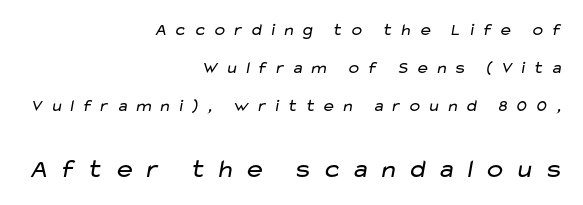
Q: Is the text bold? A: No.
Q: Is the text underlined? A: No.
Q: How is the paragraph aligned? A: Right-aligned.
Q: Is the spacing between letters normal or unusually wide? A: Unusually wide.
Q: Is the spacing between lines tight, normal or loose? A: Loose.
Q: Which block of text is set in a larger size, the first (top) or the second (bottom)? A: The second (bottom) one.
